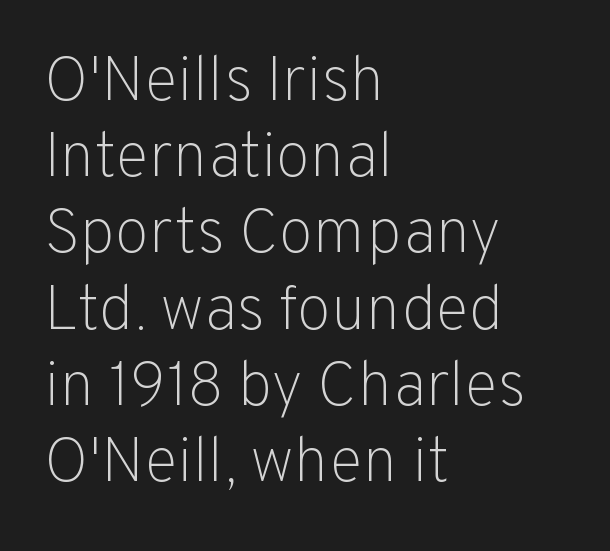
{"serif": "no", "italic": "no", "bold": "no", "weight": "light", "width": "normal", "stroke_contrast": "low", "x_height": "medium", "monospaced": "no", "underline": "no", "align": "left", "line_spacing_ratio": 1.21, "letter_spacing": "normal", "letter_spacing_em": 0.0, "glyph_px": 63}
